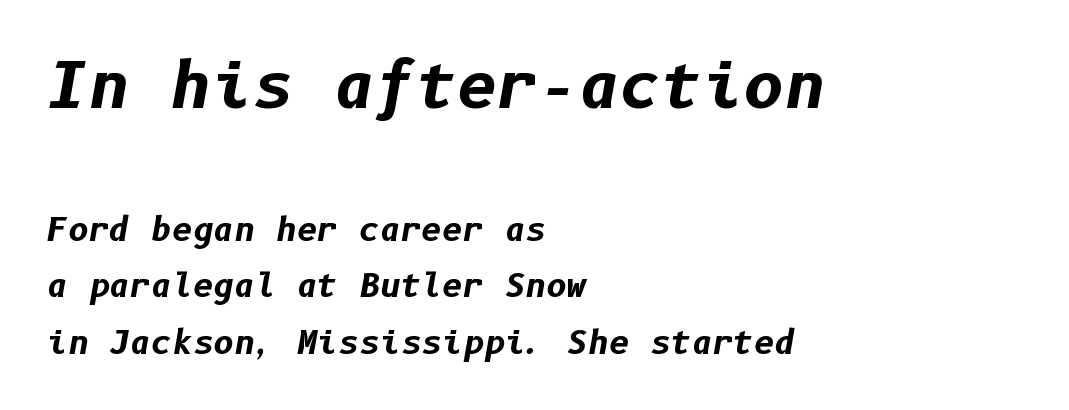
Inter-character spacing is left at the font's built-in metrics. Descenders are the only things crossing below the line. In terms of weight, the rendering is a true, heavy bold. Observe the lean: these are italic letterforms. These lines are set flush left with a ragged right edge.
